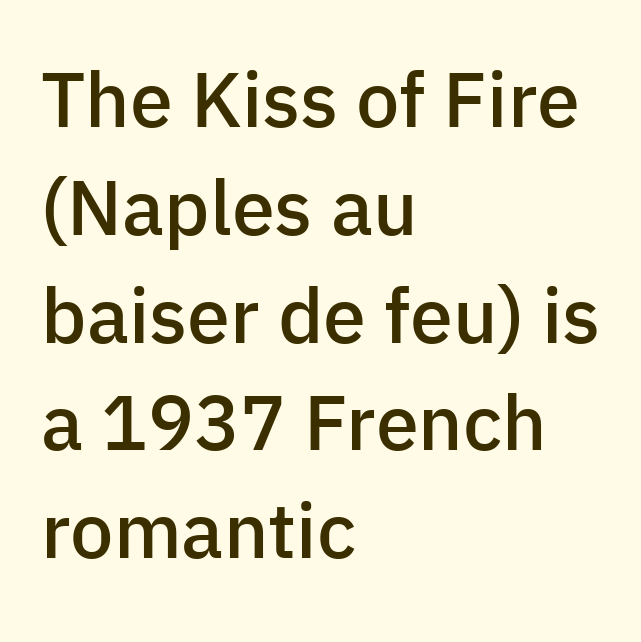
The image shows 77 px semibold sans-serif type, upright; set left-aligned, normal line spacing (1.4x), normal letter spacing, not underlined; low stroke contrast and a medium x-height.
